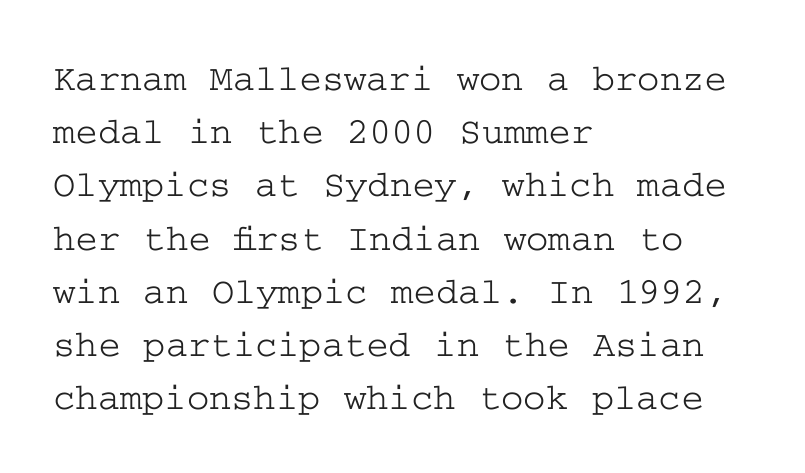
{"serif": "yes", "italic": "no", "width": "wide", "stroke_contrast": "low", "x_height": "medium", "underline": "no", "align": "left", "line_spacing": "normal", "line_spacing_ratio": 1.4, "letter_spacing": "normal", "letter_spacing_em": 0.0, "glyph_px": 38}
